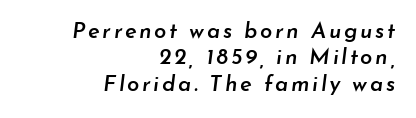
{"italic": "yes", "lean": "right", "slant_degrees": 7, "bold": "semi", "underline": "no", "align": "right", "line_spacing_ratio": 1.2, "glyph_px": 22}
